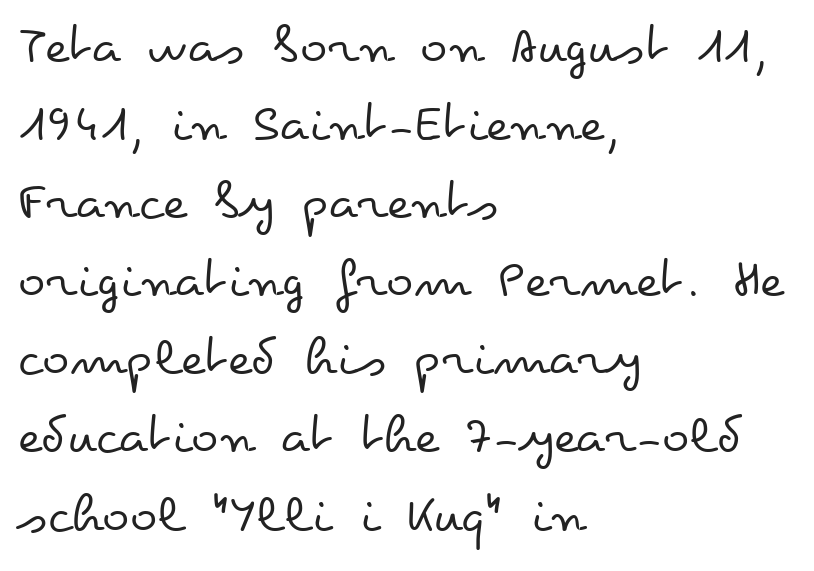
Q: Is the text bold? A: No.
Q: Is the text italic (slanted)? A: No, it is upright.
Q: Is the text underlined? A: No.
Q: How is the paragraph aligned? A: Left-aligned.
Q: Is the spacing between letters normal or unusually wide? A: Normal.
Q: Is the spacing between lines tight, normal or loose? A: Normal.
Q: Width (condensed, normal, or wide)? A: Wide.
Q: Stroke contrast? A: Low.
Q: x-height? A: Small.
Q: Monospaced? A: No.
